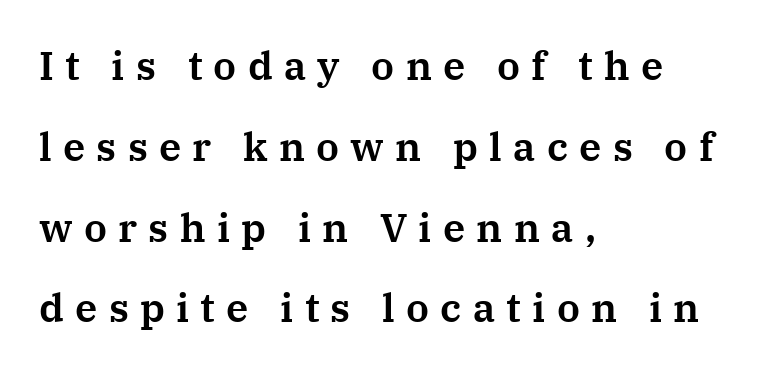
Q: Is the text italic (slanted)? A: No, it is upright.
Q: Is the typeface a serif or a sans-serif typeface? A: Serif.
Q: Is the text underlined? A: No.
Q: How is the paragraph aligned? A: Left-aligned.
Q: Is the spacing between letters normal or unusually wide? A: Unusually wide.
Q: Is the spacing between lines tight, normal or loose? A: Loose.
Q: Width (condensed, normal, or wide)? A: Normal.
Q: Stroke contrast? A: Medium.
Q: x-height? A: Medium.
Q: Monospaced? A: No.
